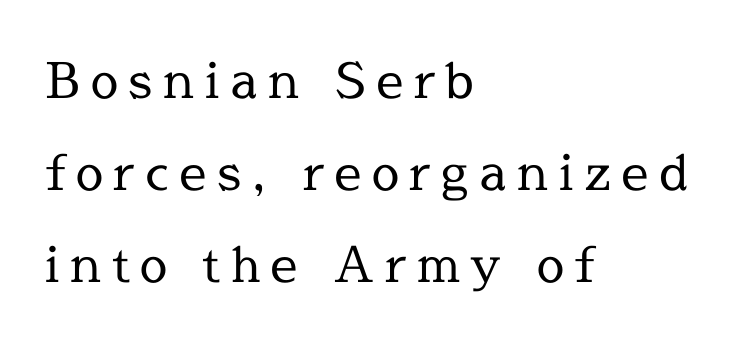
Q: Is the text bold? A: No.
Q: Is the text italic (slanted)? A: No, it is upright.
Q: Is the typeface a serif or a sans-serif typeface? A: Serif.
Q: Is the text underlined? A: No.
Q: How is the paragraph aligned? A: Left-aligned.
Q: Is the spacing between letters normal or unusually wide? A: Unusually wide.
Q: Width (condensed, normal, or wide)? A: Normal.
Q: x-height? A: Medium.
Q: Monospaced? A: No.
